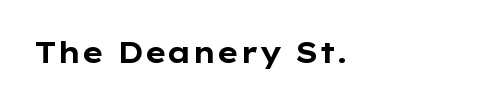
The image shows 29 px bold, wide sans-serif type, upright; set normal letter spacing, not underlined; low stroke contrast and a medium x-height.
